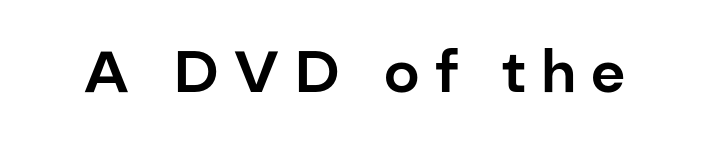
Style check: upright. Short note: letters widely spaced. This is sans-serif lettering, the kind often seen on screens and signage. Descenders are the only things crossing below the line. Here the designer chose a conventional face with non-uniform glyph widths.
